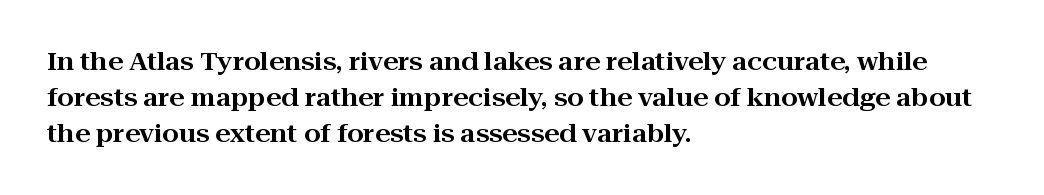
The image shows 24 px text type, upright; set left-aligned, normal line spacing (1.5x), normal letter spacing, not underlined.
